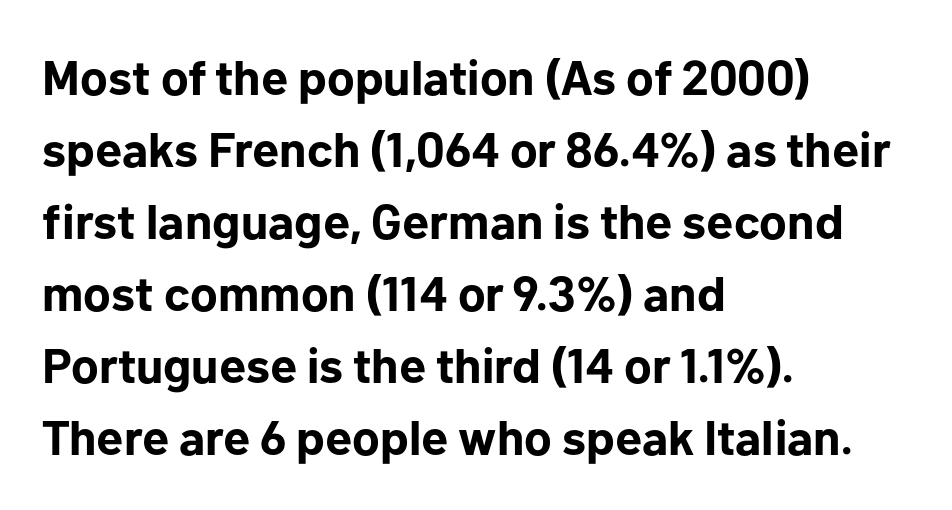
When letters stand straight like this, we call the style roman or upright. The rendering keeps characters at their native spacing. The space directly below the letters is spotless. A dark, heavy texture on the line: the type is bold. Note the varied advance widths — an 'i' is clearly narrower than an 'm'.
